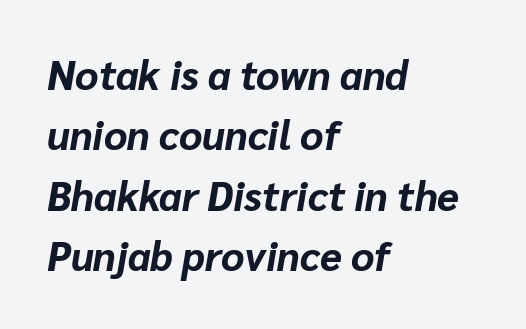
The image shows 40 px bold type, italic (leaning right); set left-aligned, normal line spacing (1.51x), normal letter spacing, not underlined; low stroke contrast and a medium x-height.
